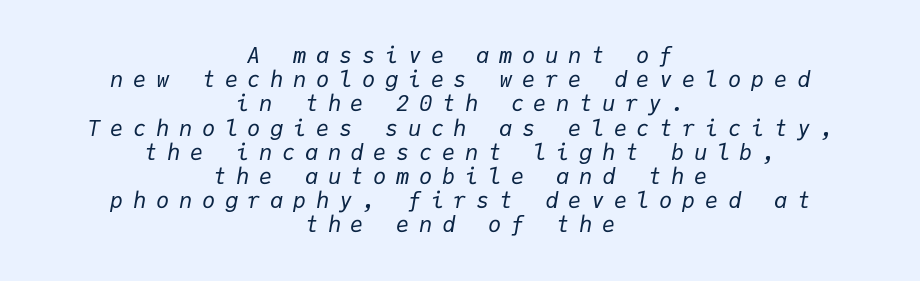
{"italic": "yes", "lean": "right", "slant_degrees": 9, "bold": "no", "underline": "no", "align": "center", "line_spacing": "tight", "line_spacing_ratio": 1.1, "letter_spacing": "wide", "letter_spacing_em": 0.44, "glyph_px": 22}
